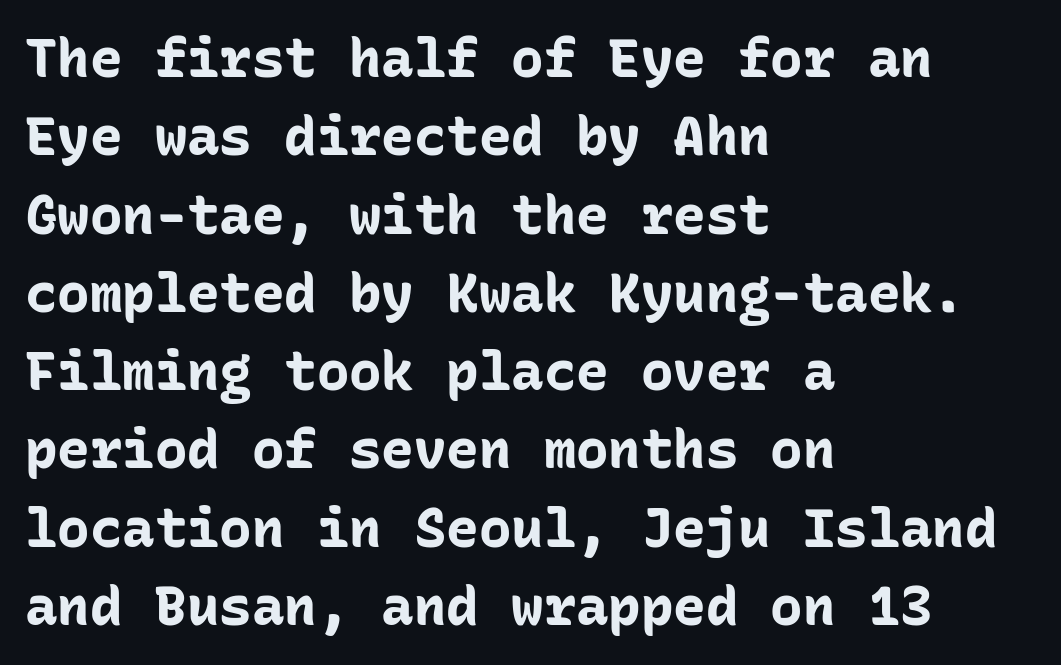
The image shows 54 px bold sans-serif type, upright, monospaced; set left-aligned, normal line spacing (1.45x), normal letter spacing, not underlined; low stroke contrast and a medium x-height.
